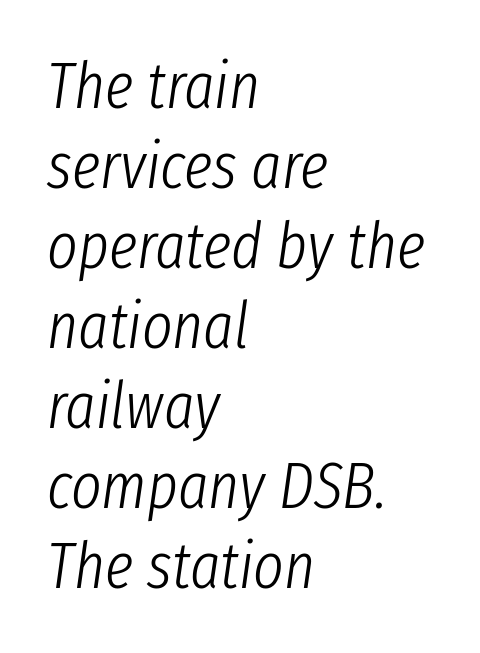
The image shows 65 px light, condensed type, italic (leaning right); set left-aligned, line spacing 1.23x, normal letter spacing, not underlined; low stroke contrast and a medium x-height.
